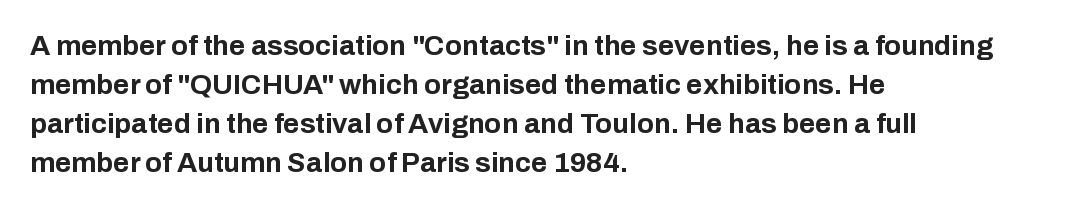
{"serif": "no", "italic": "no", "bold": "yes", "weight": "bold", "width": "normal", "stroke_contrast": "low", "x_height": "medium", "monospaced": "no", "underline": "no", "align": "left", "line_spacing": "normal", "line_spacing_ratio": 1.39, "letter_spacing": "normal", "letter_spacing_em": 0.0, "glyph_px": 28}
